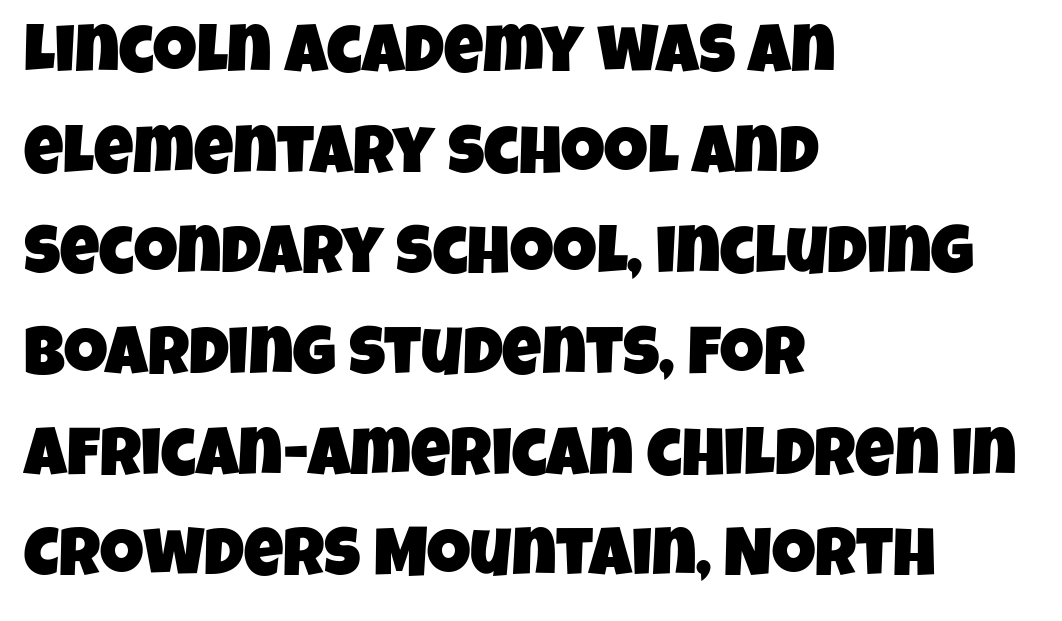
{"serif": "no", "width": "condensed", "stroke_contrast": "low", "x_height": "large", "monospaced": "no", "underline": "no", "align": "left", "line_spacing": "normal", "line_spacing_ratio": 1.48, "letter_spacing": "normal", "letter_spacing_em": 0.0, "glyph_px": 68}
